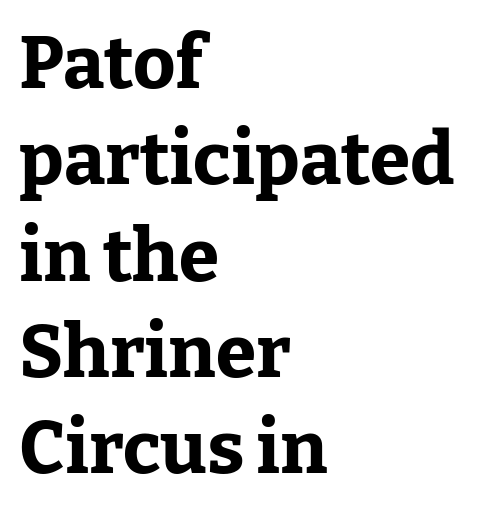
{"serif": "yes", "italic": "no", "bold": "yes", "weight": "bold", "width": "normal", "stroke_contrast": "low", "x_height": "medium", "monospaced": "no", "underline": "no", "align": "left", "line_spacing": "normal", "line_spacing_ratio": 1.32, "letter_spacing": "normal", "letter_spacing_em": 0.0, "glyph_px": 73}
